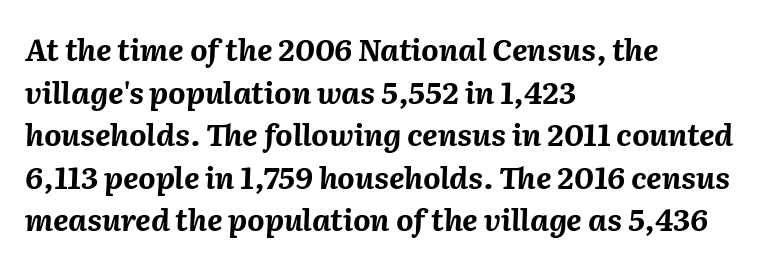
Q: Is the text bold? A: Yes.
Q: Is the text italic (slanted)? A: Yes, it leans right by about 2 degrees.
Q: Is the text underlined? A: No.
Q: How is the paragraph aligned? A: Left-aligned.
Q: Is the spacing between letters normal or unusually wide? A: Normal.
Q: Is the spacing between lines tight, normal or loose? A: Normal.
Q: Width (condensed, normal, or wide)? A: Normal.
Q: Stroke contrast? A: Medium.
Q: x-height? A: Medium.
Q: Monospaced? A: No.
